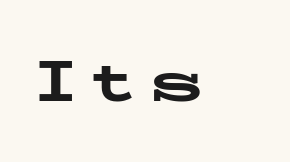
Each word looks stretched out because of the extra space between its letters. A roman cut, with each character standing at attention. Heavy-handed strokes throughout: this text is bold. To sum up the face: it has serifs. The words here are not underlined.
